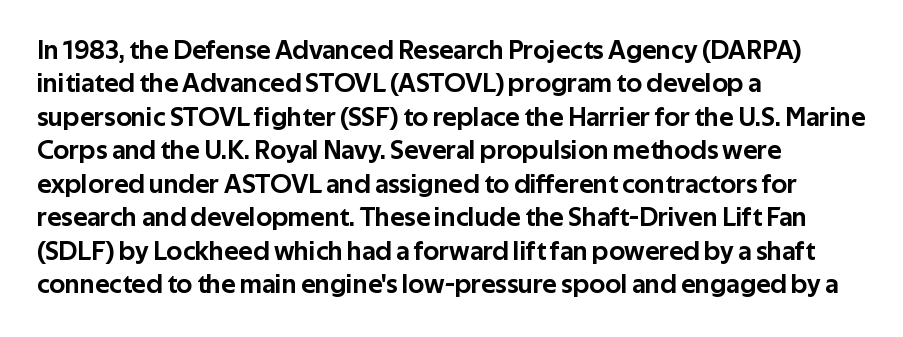
The image shows 27 px text type, upright; set left-aligned, line spacing 1.24x, normal letter spacing, not underlined.
